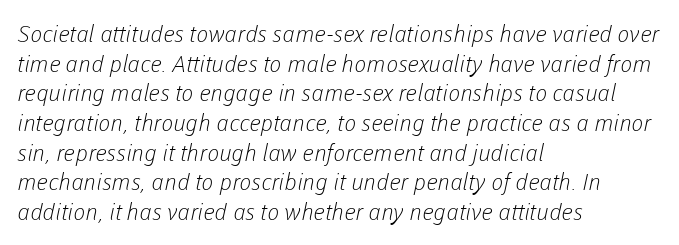
Q: Is the text bold? A: No.
Q: Is the text underlined? A: No.
Q: How is the paragraph aligned? A: Left-aligned.
Q: Is the spacing between letters normal or unusually wide? A: Normal.
Q: Is the spacing between lines tight, normal or loose? A: Normal.
